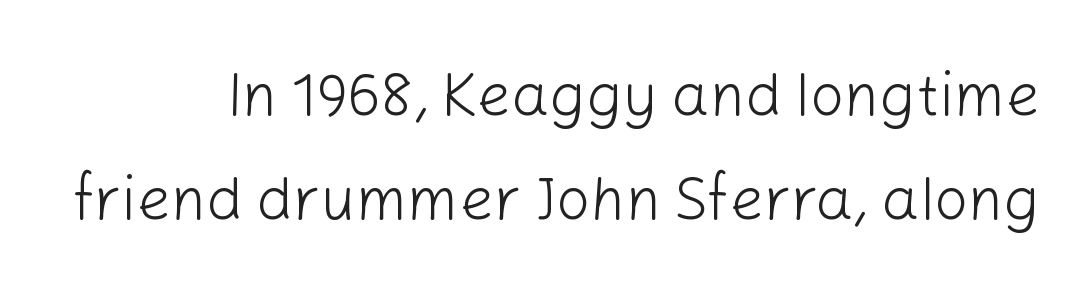
In terms of posture, this sample is upright. The face used here is proportionally spaced, like ordinary book or web type. Plain, unruled lines of type. Serif or sans? Sans — the stroke terminals are bare. Heaviness? Minimal to ordinary, like unemphasized prose. Here the glyphs are tracked normally, forming tight word shapes.
